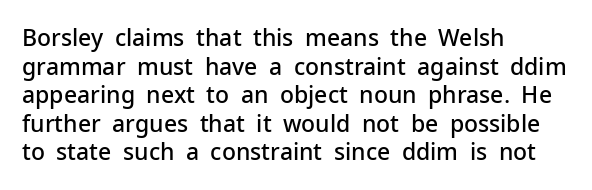
{"italic": "no", "bold": "semi", "underline": "no", "align": "left", "line_spacing_ratio": 1.24, "letter_spacing": "normal", "letter_spacing_em": 0.0, "glyph_px": 23}
